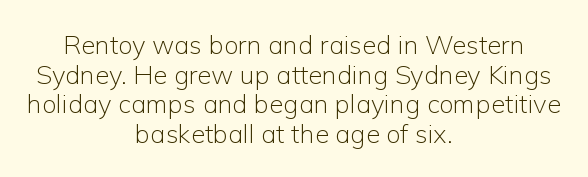
The image shows 26 px text type, upright; set centered, tight line spacing (1.14x), normal letter spacing, not underlined.
